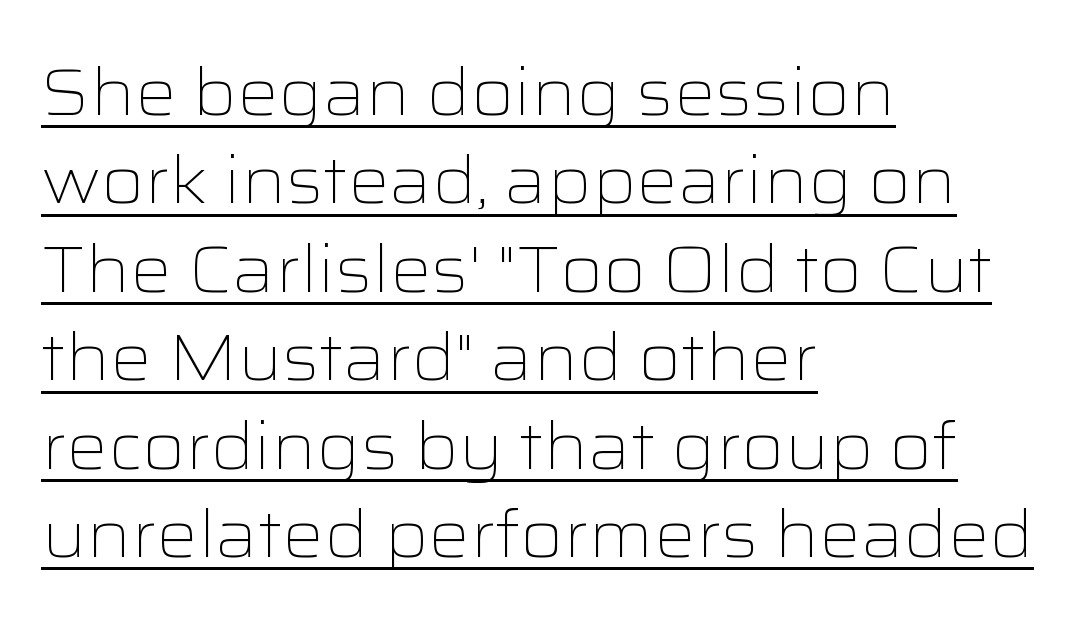
{"serif": "no", "italic": "no", "bold": "no", "weight": "light", "width": "wide", "stroke_contrast": "low", "x_height": "medium", "monospaced": "no", "underline": "yes", "align": "left", "line_spacing": "normal", "line_spacing_ratio": 1.36, "letter_spacing": "normal", "letter_spacing_em": 0.0, "glyph_px": 65}
